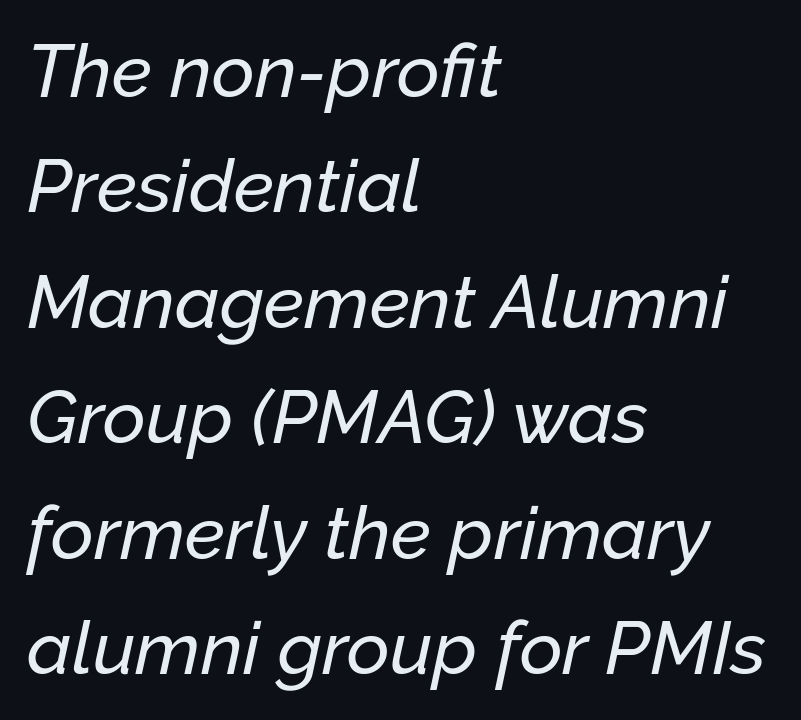
{"italic": "yes", "lean": "right", "slant_degrees": 12, "width": "normal", "stroke_contrast": "low", "x_height": "medium", "monospaced": "no", "underline": "no", "align": "left", "line_spacing": "normal", "line_spacing_ratio": 1.56, "letter_spacing": "normal", "letter_spacing_em": 0.0, "glyph_px": 74}
